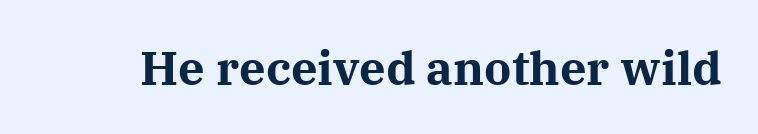
The image shows 47 px bold serif type, upright; set normal letter spacing, not underlined; medium stroke contrast and a medium x-height.
